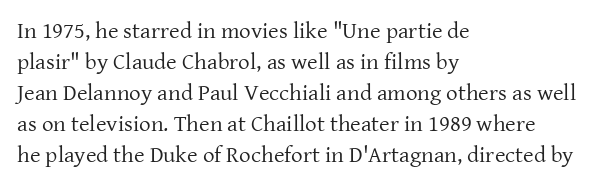
Posture: upright roman. The ragged edge is on the right, which tells us the setting is flush left. Reading down the column, the eye jumps a familiar distance to each next line. The specimen omits any rule beneath the text block's lines. The face looks like a standard text weight, possibly lighter.
